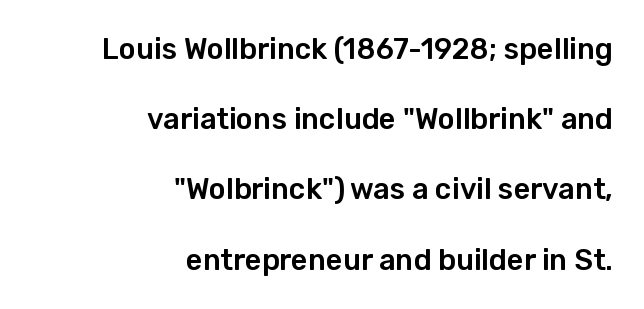
Q: Is the text italic (slanted)? A: No, it is upright.
Q: Is the typeface a serif or a sans-serif typeface? A: Sans-serif.
Q: Is the text underlined? A: No.
Q: How is the paragraph aligned? A: Right-aligned.
Q: Is the spacing between letters normal or unusually wide? A: Normal.
Q: Is the spacing between lines tight, normal or loose? A: Loose.
Q: Width (condensed, normal, or wide)? A: Normal.
Q: Stroke contrast? A: Low.
Q: x-height? A: Medium.
Q: Monospaced? A: No.
